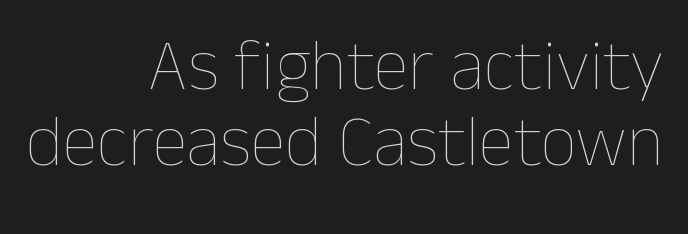
{"italic": "no", "bold": "no", "weight": "thin", "width": "normal", "stroke_contrast": "low", "x_height": "medium", "monospaced": "no", "underline": "no", "align": "right", "line_spacing": "tight", "line_spacing_ratio": 1.06, "letter_spacing": "normal", "letter_spacing_em": 0.0, "glyph_px": 72}
